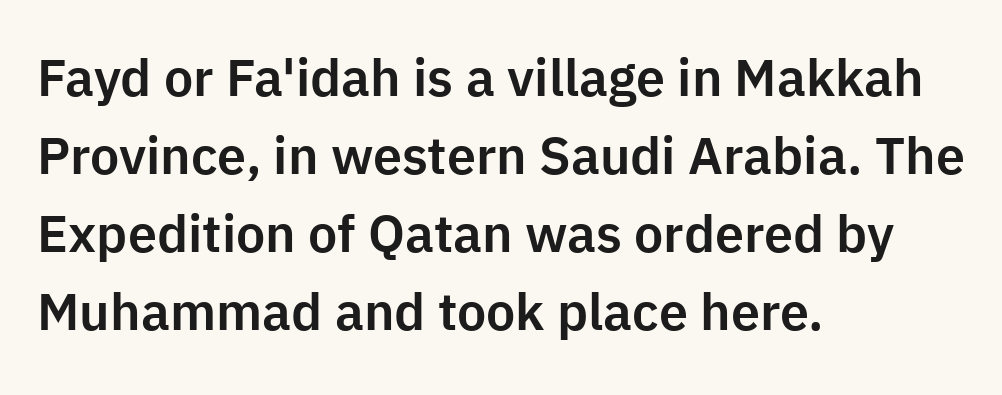
The rows are spaced the way most documents space them. The typesetter chose a ragged-right arrangement here. The text was rendered using a sans face with plain stroke endings. These lines are rendered in a variable-pitch font. Characters remain perfectly vertical along every line.
